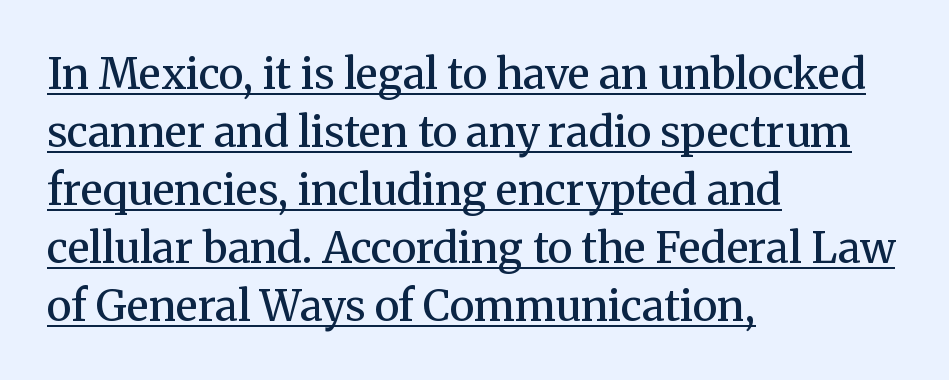
This is the in-between weight designers call semibold or demi. It's the straight-up-and-down kind of type. Caption: standard tracking, unaltered. Old-style or modern, the face here clearly has serifs.
